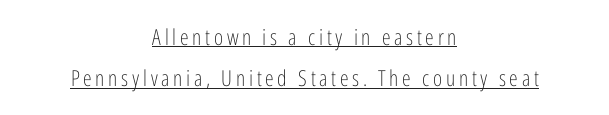
{"italic": "no", "bold": "no", "underline": "yes", "align": "center", "line_spacing_ratio": 1.87, "glyph_px": 22}
